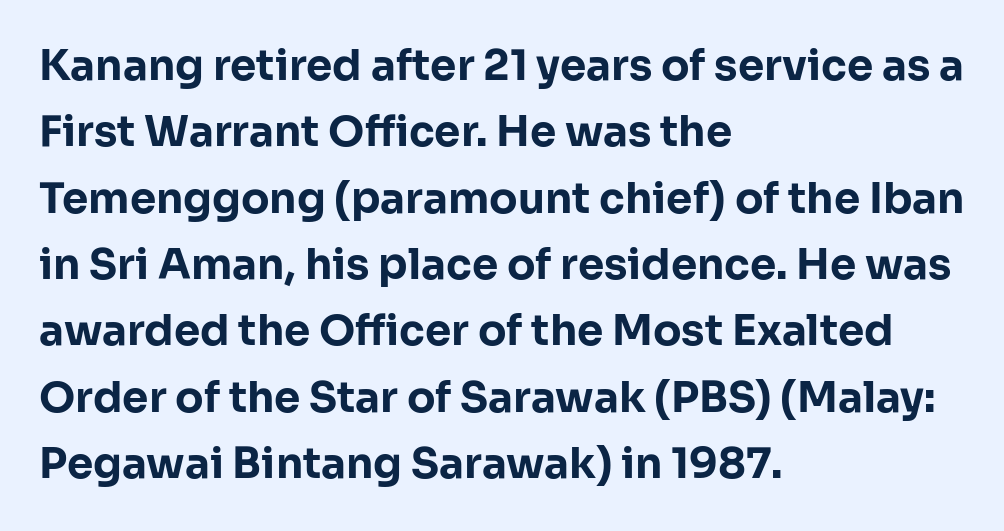
The letters stand upright; this is a roman face. Summary of weight: heavy, a full bold. The tracking reads as untouched default to a designer's eye. Every row of glyphs begins at an identical x-position on the left.
